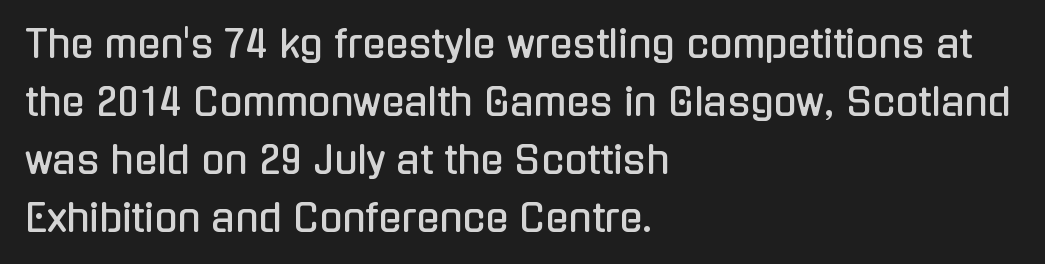
Q: Is the text italic (slanted)? A: No, it is upright.
Q: Is the typeface a serif or a sans-serif typeface? A: Sans-serif.
Q: Is the text underlined? A: No.
Q: How is the paragraph aligned? A: Left-aligned.
Q: Is the spacing between letters normal or unusually wide? A: Normal.
Q: Is the spacing between lines tight, normal or loose? A: Normal.
Q: Width (condensed, normal, or wide)? A: Condensed.
Q: Stroke contrast? A: Low.
Q: x-height? A: Medium.
Q: Monospaced? A: No.
